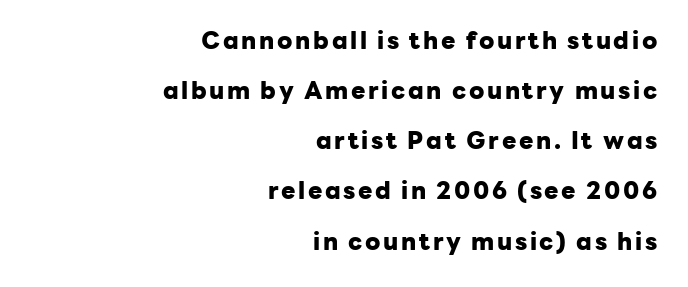
The image shows 24 px bold type, upright; set right-aligned, loose line spacing (2.09x), not underlined.
